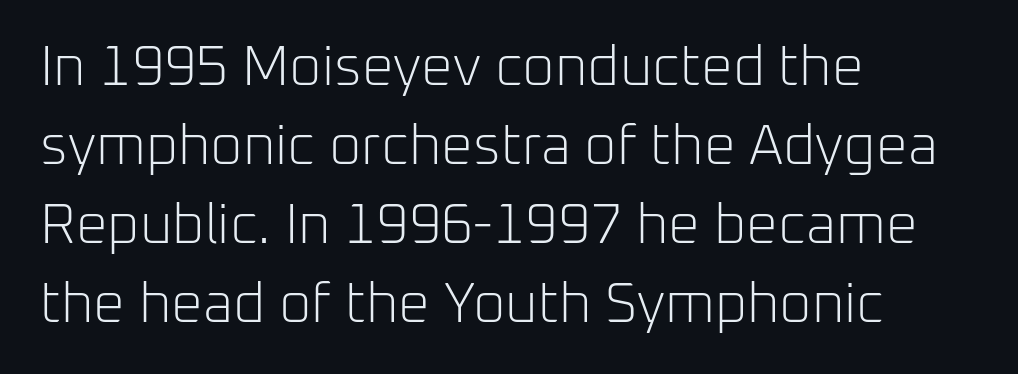
Stroke thickness stays within the range of a standard reading face or lighter. Check the space under the baseline: it is left empty. This sample uses a sans-serif face. No extra tracking has been applied to these lines. Summary of vertical rhythm: regular, with standard interline spacing.
